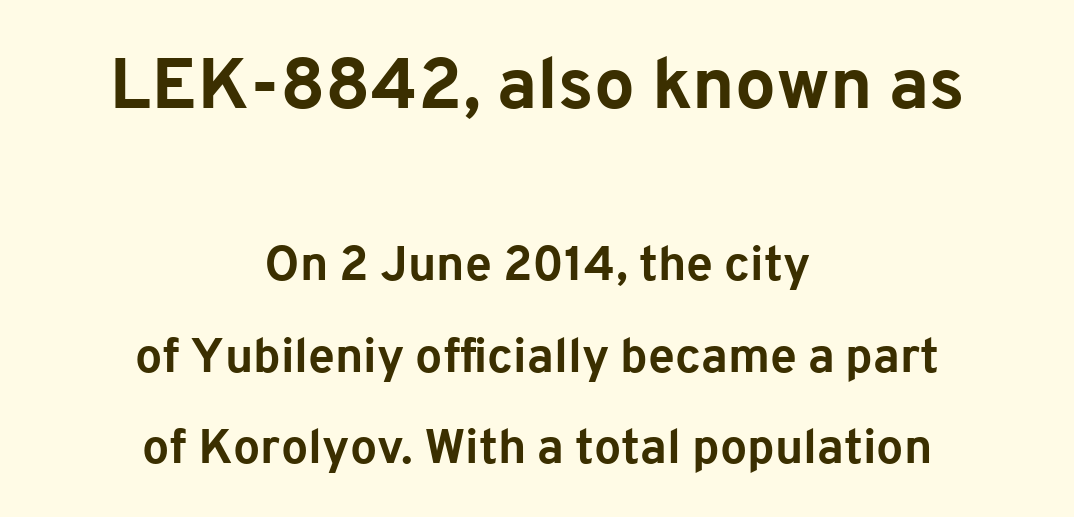
Q: Is the text bold? A: Yes.
Q: Is the text italic (slanted)? A: No, it is upright.
Q: Is the typeface a serif or a sans-serif typeface? A: Sans-serif.
Q: Is the text underlined? A: No.
Q: How is the paragraph aligned? A: Centered.
Q: Is the spacing between letters normal or unusually wide? A: Normal.
Q: Is the spacing between lines tight, normal or loose? A: Loose.
Q: Which block of text is set in a larger size, the first (top) or the second (bottom)? A: The first (top) one.
Q: Width (condensed, normal, or wide)? A: Normal.
Q: Stroke contrast? A: Low.
Q: x-height? A: Medium.
Q: Monospaced? A: No.
